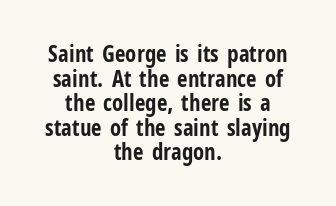
{"italic": "no", "bold": "yes", "underline": "no", "align": "center", "line_spacing": "tight", "line_spacing_ratio": 1.07, "letter_spacing": "normal", "letter_spacing_em": 0.0, "glyph_px": 23}
